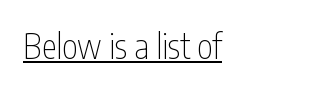
The sample's only ornament is a line tracing under the words. Unlike italic type, these characters show no tilt at all. Here the designer chose a conventional face with non-uniform glyph widths. Each stroke keeps to a modest, everyday thickness or less. You could call the tracking neutral — neither tight nor loose.
